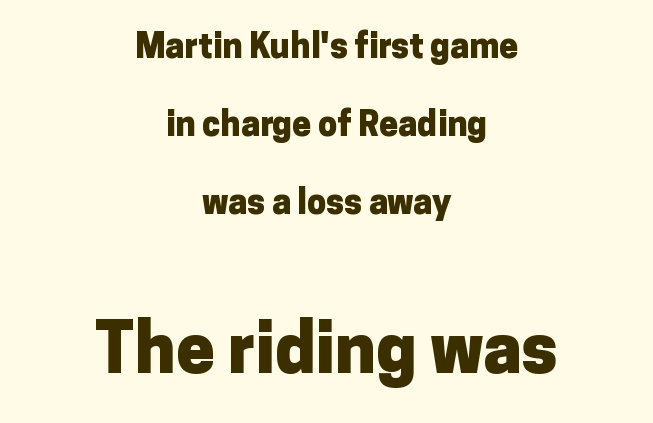
Q: Is the text bold? A: Yes.
Q: Is the text italic (slanted)? A: No, it is upright.
Q: Is the typeface a serif or a sans-serif typeface? A: Sans-serif.
Q: Is the text underlined? A: No.
Q: How is the paragraph aligned? A: Centered.
Q: Is the spacing between letters normal or unusually wide? A: Normal.
Q: Is the spacing between lines tight, normal or loose? A: Loose.
Q: Which block of text is set in a larger size, the first (top) or the second (bottom)? A: The second (bottom) one.
Q: Width (condensed, normal, or wide)? A: Normal.
Q: Stroke contrast? A: Low.
Q: x-height? A: Medium.
Q: Monospaced? A: No.
